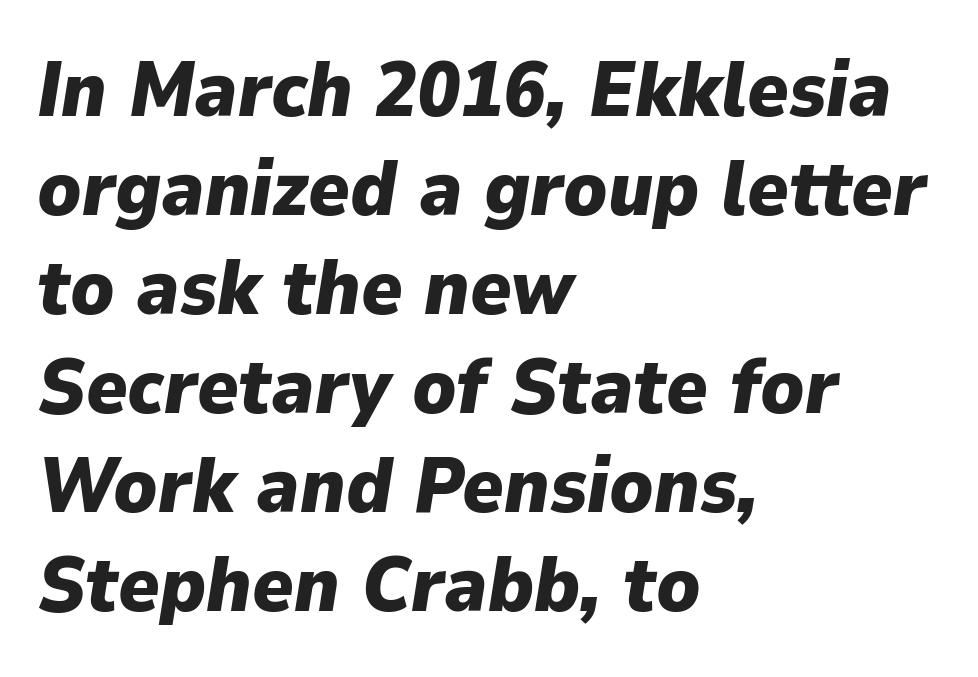
The rag falls on the right side of this text block. Spacing verdict: proportional, widths tailored to each character. Has an underline been added? It has not. An italicized treatment has been applied to the whole sample.
